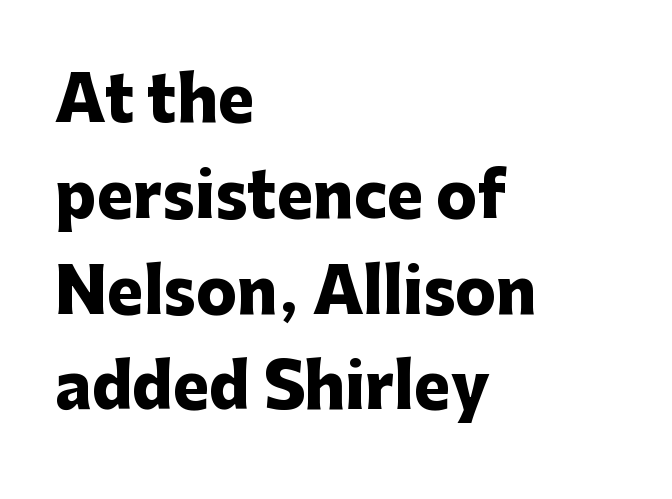
Q: Is the text bold? A: Yes.
Q: Is the text italic (slanted)? A: No, it is upright.
Q: Is the typeface a serif or a sans-serif typeface? A: Sans-serif.
Q: Is the text underlined? A: No.
Q: How is the paragraph aligned? A: Left-aligned.
Q: Is the spacing between letters normal or unusually wide? A: Normal.
Q: Is the spacing between lines tight, normal or loose? A: Normal.
Q: Width (condensed, normal, or wide)? A: Normal.
Q: Stroke contrast? A: Low.
Q: x-height? A: Medium.
Q: Monospaced? A: No.
